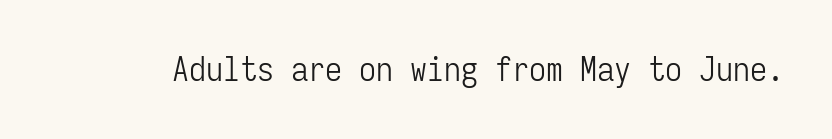
{"serif": "no", "italic": "no", "bold": "no", "weight": "light", "width": "condensed", "stroke_contrast": "low", "x_height": "medium", "monospaced": "yes", "underline": "no", "letter_spacing": "normal", "letter_spacing_em": 0.0, "glyph_px": 34}
